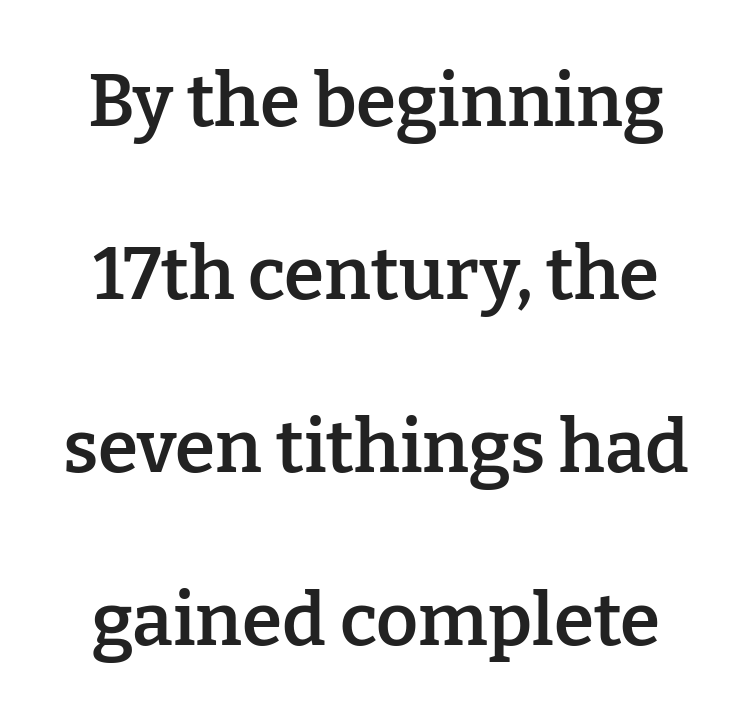
The image shows 73 px semibold serif type, upright; set centered, loose line spacing (2.37x), normal letter spacing, not underlined; low stroke contrast and a medium x-height.
